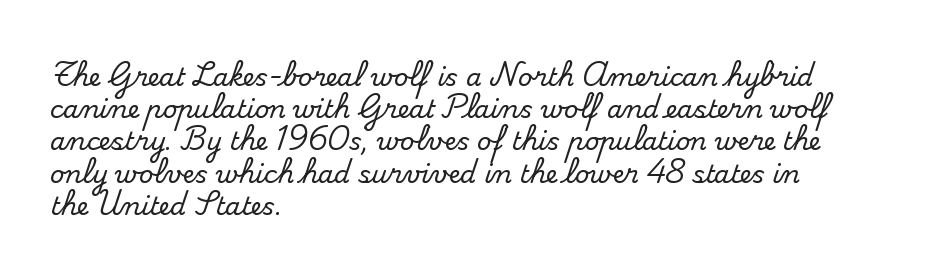
The image shows 25 px text type; set left-aligned, normal line spacing (1.29x), normal letter spacing, not underlined.
